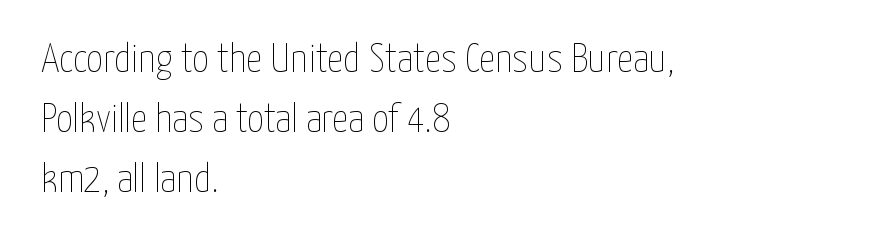
{"italic": "no", "bold": "no", "weight": "thin", "width": "condensed", "stroke_contrast": "low", "x_height": "medium", "monospaced": "no", "underline": "no", "align": "left", "line_spacing": "normal", "line_spacing_ratio": 1.46, "letter_spacing": "normal", "letter_spacing_em": 0.0, "glyph_px": 41}
